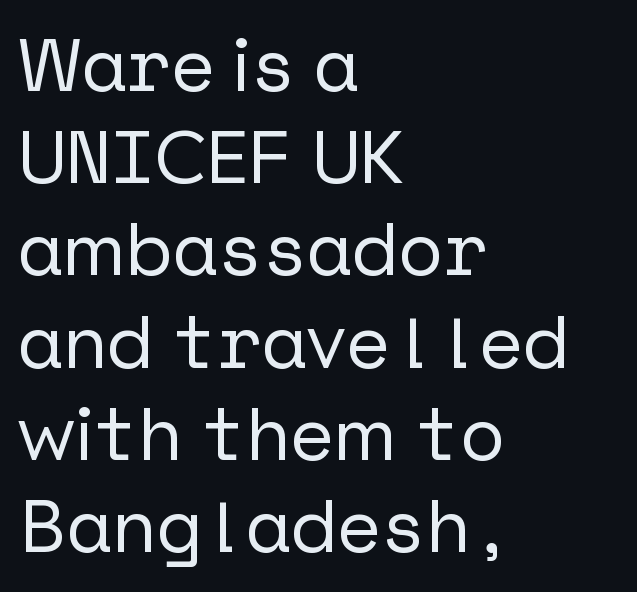
Letterform terminals end flat and unadorned throughout the passage. Tracking here is standard; glyphs follow each other at the usual distance. Layout note: lines flush left. Check the space under the baseline: it is left empty. Style check: upright.
